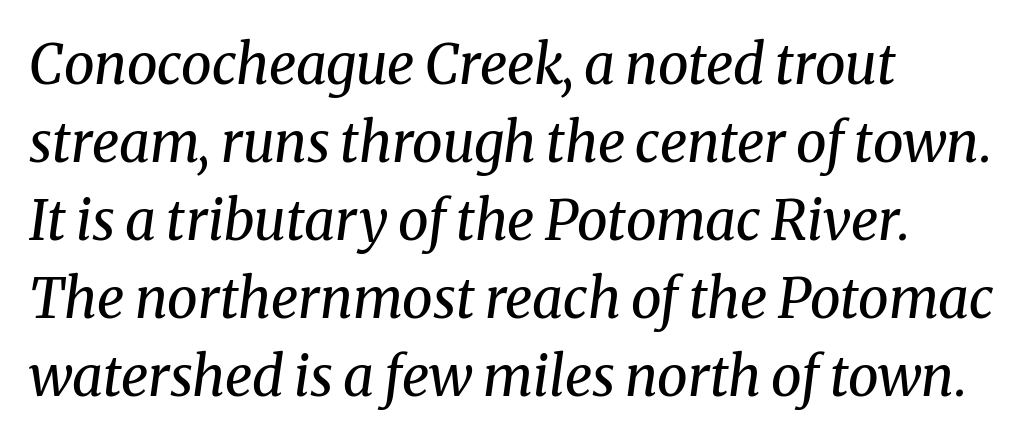
Unlike a clean sans, this face finishes its strokes with serifs. Each new line begins a customary step beneath the previous one. The font's italic variant was chosen for this text. Leftover space on each line is placed entirely after the last word. The area under the type is left untouched.
